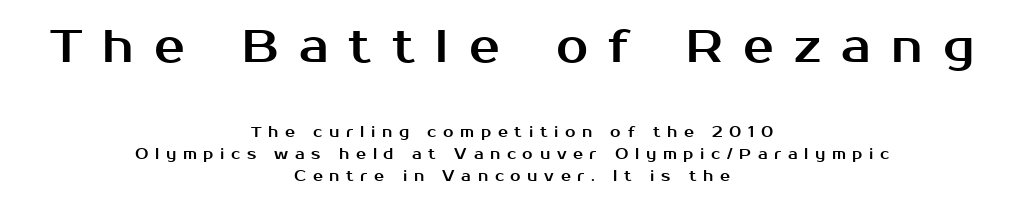
{"serif": "no", "italic": "no", "width": "normal", "stroke_contrast": "medium", "x_height": "medium", "monospaced": "no", "underline": "no", "align": "center", "line_spacing": "normal", "line_spacing_ratio": 1.46, "letter_spacing": "wide", "letter_spacing_em": 0.44, "larger_block": "first", "size_ratio": 3.07, "glyph_px": 46}
